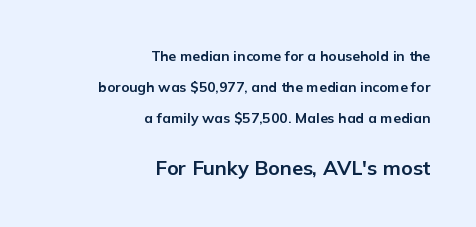
The specimen omits any rule beneath the text block's lines. Compared with an ordinary text face, these strokes are far heavier — a full bold. Is the block centered? No — it sits flush against the right margin. Whoever set this chose breathing room over compactness in the vertical rhythm. Type size steps up from the first block to the second.
